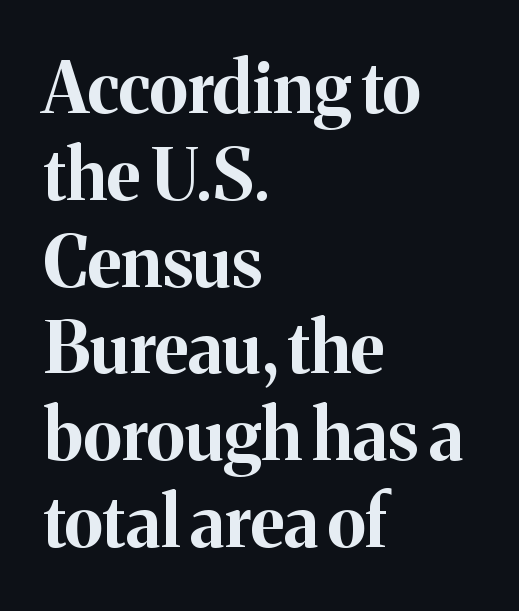
In terms of letterform style, serifs are clearly present. The passage shown is not underscored anywhere. Posture: vertical. Every row of glyphs begins at an identical x-position on the left.
